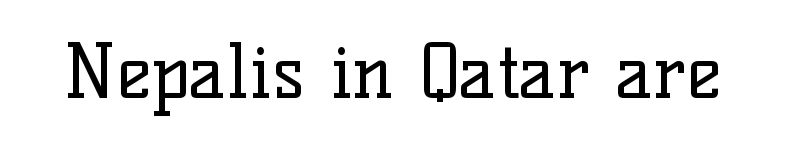
The image shows 74 px regular-weight serif type, upright; set normal letter spacing, not underlined; low stroke contrast and a medium x-height.
